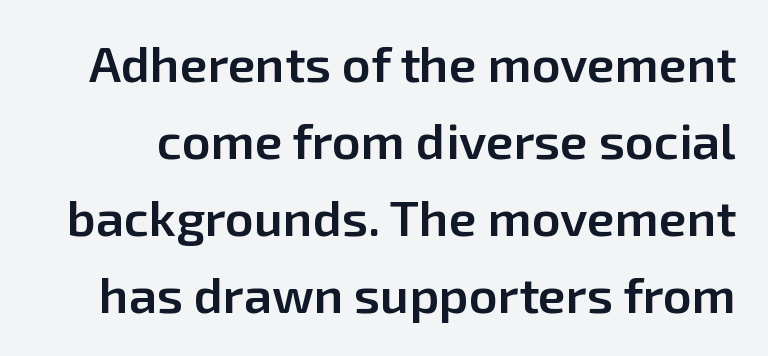
{"serif": "no", "italic": "no", "bold": "semi", "weight": "semibold", "width": "normal", "stroke_contrast": "low", "x_height": "medium", "monospaced": "no", "underline": "no", "line_spacing": "normal", "line_spacing_ratio": 1.54, "letter_spacing": "normal", "letter_spacing_em": 0.0, "glyph_px": 50}
